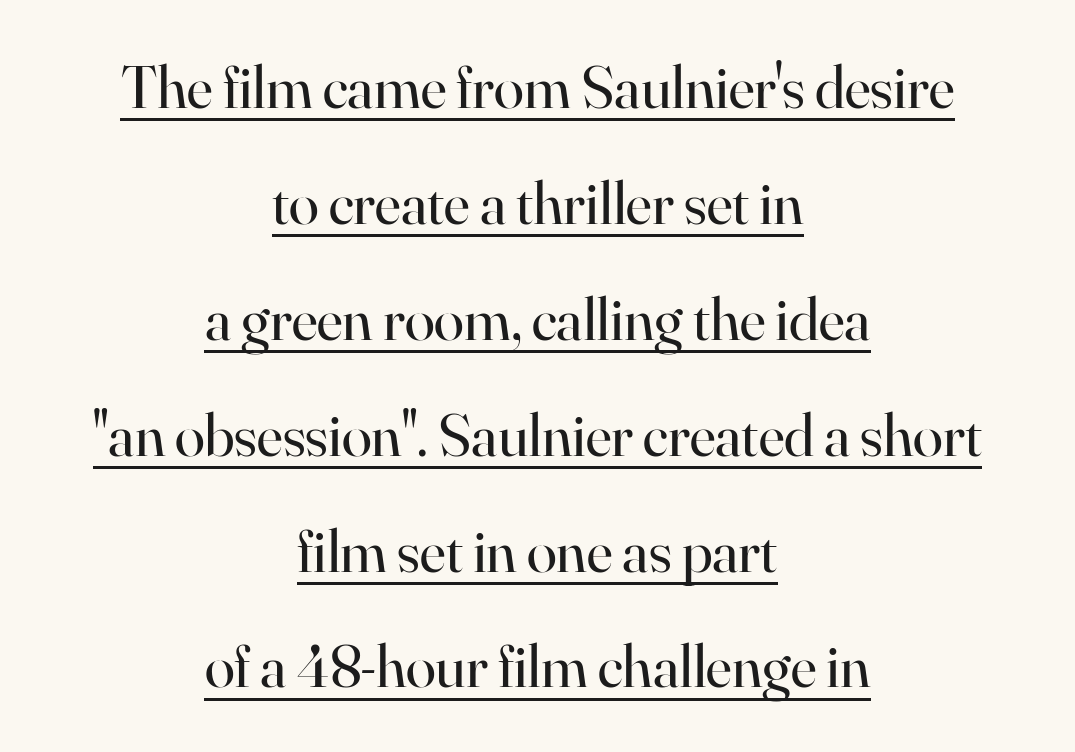
The image shows 61 px regular-weight serif type, upright; set centered, loose line spacing (1.9x), normal letter spacing, underlined; high stroke contrast and a small x-height.
